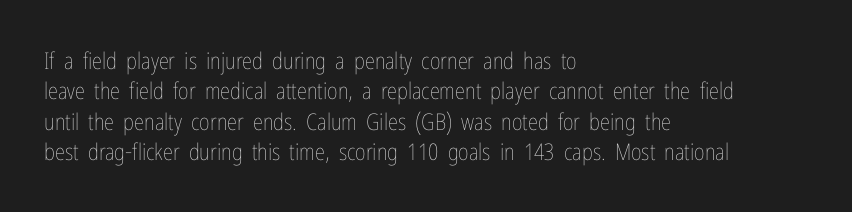
{"italic": "no", "bold": "no", "underline": "no", "align": "left", "line_spacing": "normal", "line_spacing_ratio": 1.32, "letter_spacing": "normal", "letter_spacing_em": 0.0, "glyph_px": 23}
